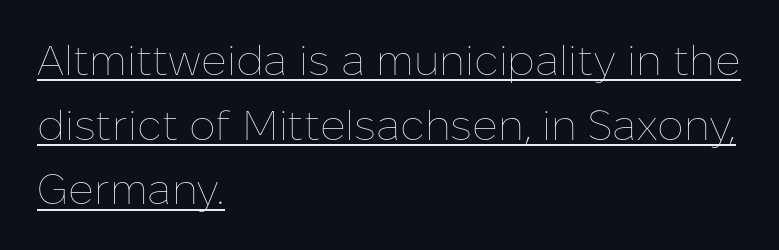
Q: Is the text bold? A: No.
Q: Is the text italic (slanted)? A: No, it is upright.
Q: Is the text underlined? A: Yes.
Q: How is the paragraph aligned? A: Left-aligned.
Q: Is the spacing between letters normal or unusually wide? A: Normal.
Q: Is the spacing between lines tight, normal or loose? A: Normal.
Q: Width (condensed, normal, or wide)? A: Normal.
Q: Stroke contrast? A: Low.
Q: x-height? A: Medium.
Q: Monospaced? A: No.
